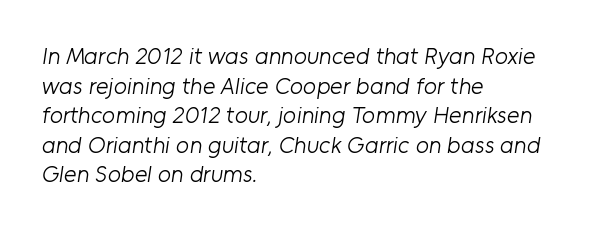
The image shows 24 px text type; set left-aligned, line spacing 1.23x, normal letter spacing, not underlined.
